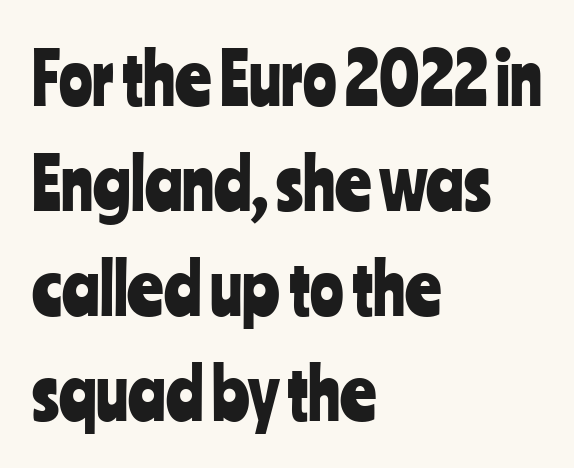
The image shows 70 px condensed sans-serif type, upright; set left-aligned, normal line spacing (1.5x), normal letter spacing, not underlined; low stroke contrast and a medium x-height.
